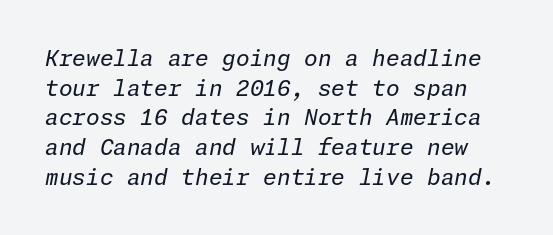
Q: Is the text bold? A: No.
Q: Is the text italic (slanted)? A: Yes, it leans right by about 11 degrees.
Q: Is the text underlined? A: No.
Q: Is the spacing between letters normal or unusually wide? A: Normal.
Q: Is the spacing between lines tight, normal or loose? A: Normal.
